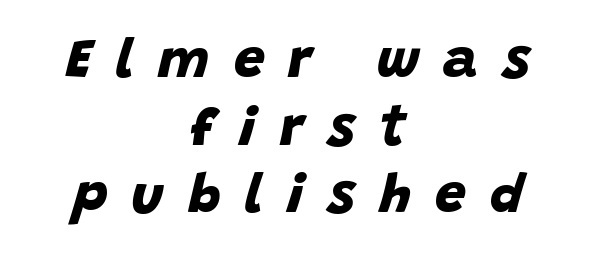
{"serif": "no", "bold": "yes", "weight": "bold", "width": "normal", "stroke_contrast": "low", "x_height": "large", "monospaced": "no", "underline": "no", "align": "center", "line_spacing_ratio": 1.23, "letter_spacing": "wide", "letter_spacing_em": 0.44, "glyph_px": 55}
